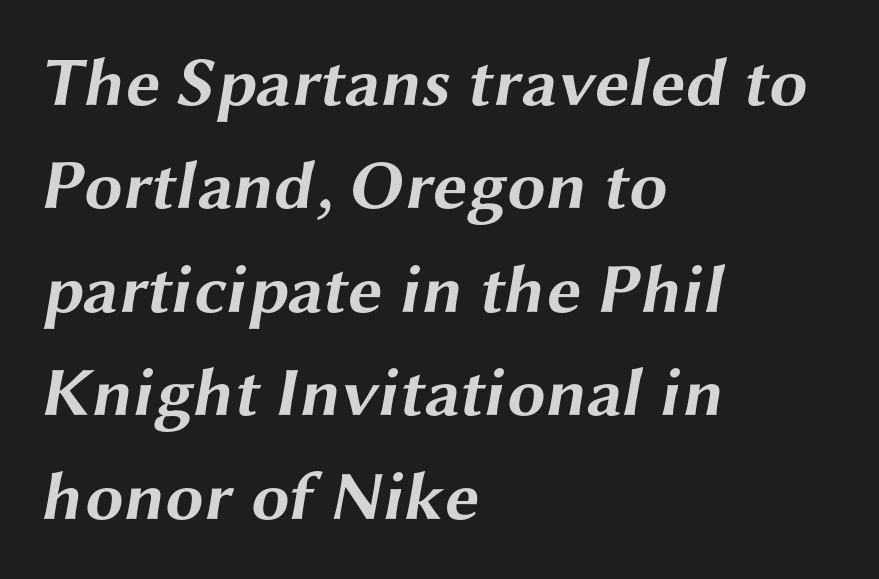
Font category for this specimen: sans-serif. A student would call this left alignment; a typographer would say flush left, rag right. The rendering uses a moderate line-height, typical for paragraphs. This rendering leaves character spacing at its baseline value. The zone under the glyphs is completely vacant. Varying glyph widths throughout — classic text-font behaviour.
